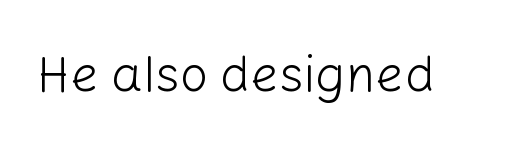
{"serif": "no", "italic": "no", "bold": "no", "weight": "light", "width": "normal", "stroke_contrast": "low", "x_height": "medium", "monospaced": "no", "underline": "no", "letter_spacing": "normal", "letter_spacing_em": 0.0, "glyph_px": 50}
